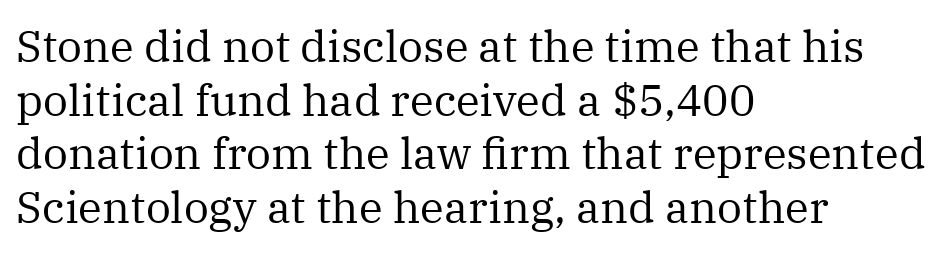
{"serif": "yes", "italic": "no", "bold": "no", "weight": "regular", "width": "normal", "stroke_contrast": "medium", "x_height": "medium", "monospaced": "no", "underline": "no", "align": "left", "line_spacing_ratio": 1.22, "letter_spacing": "normal", "letter_spacing_em": 0.0, "glyph_px": 44}
